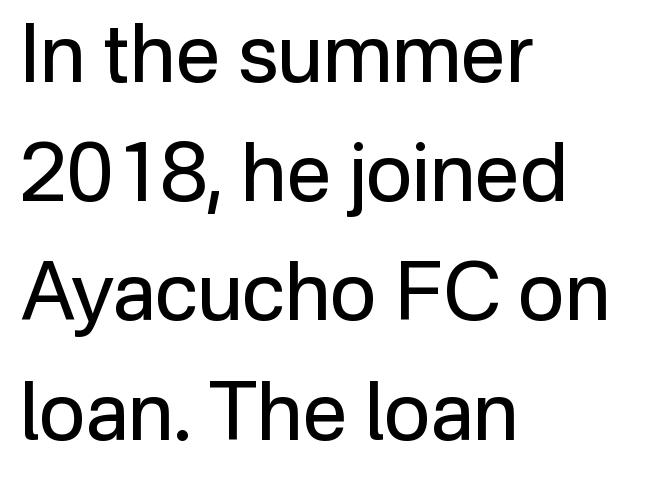
Rows of type keep a routine distance in the vertical direction. Plain, unruled lines of type. In terms of letterspacing, this is plain default setting. Visually the block forms a straight wall on the left and a jagged coastline on the right.
